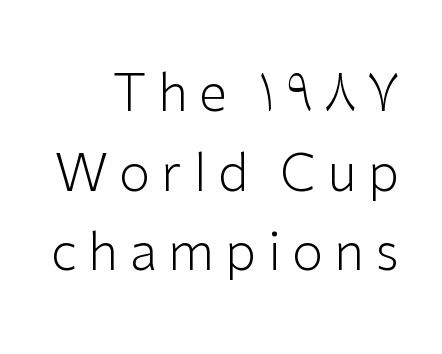
{"serif": "no", "italic": "no", "bold": "no", "weight": "light", "width": "normal", "stroke_contrast": "low", "x_height": "medium", "monospaced": "no", "underline": "no", "line_spacing": "normal", "line_spacing_ratio": 1.56, "letter_spacing": "wide", "letter_spacing_em": 0.22, "glyph_px": 51}
